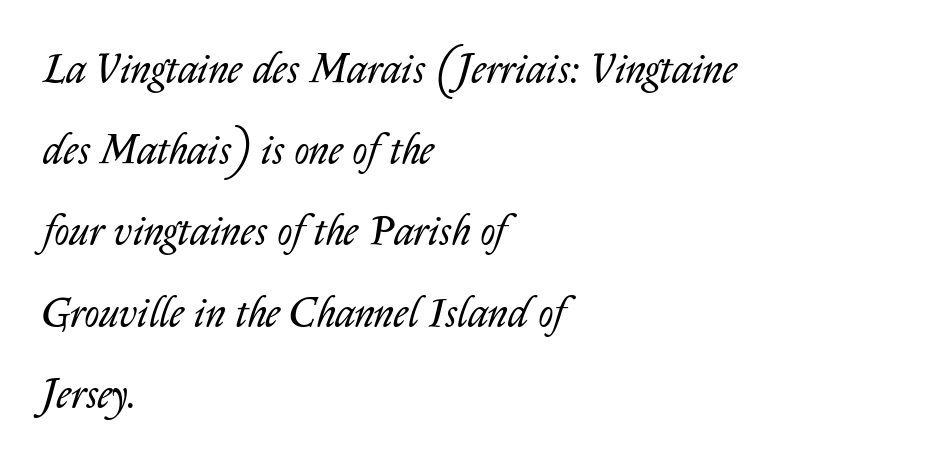
The image shows 41 px regular-weight type, italic (leaning right); set left-aligned, loose line spacing (1.98x), normal letter spacing, not underlined; low stroke contrast and a medium x-height.
